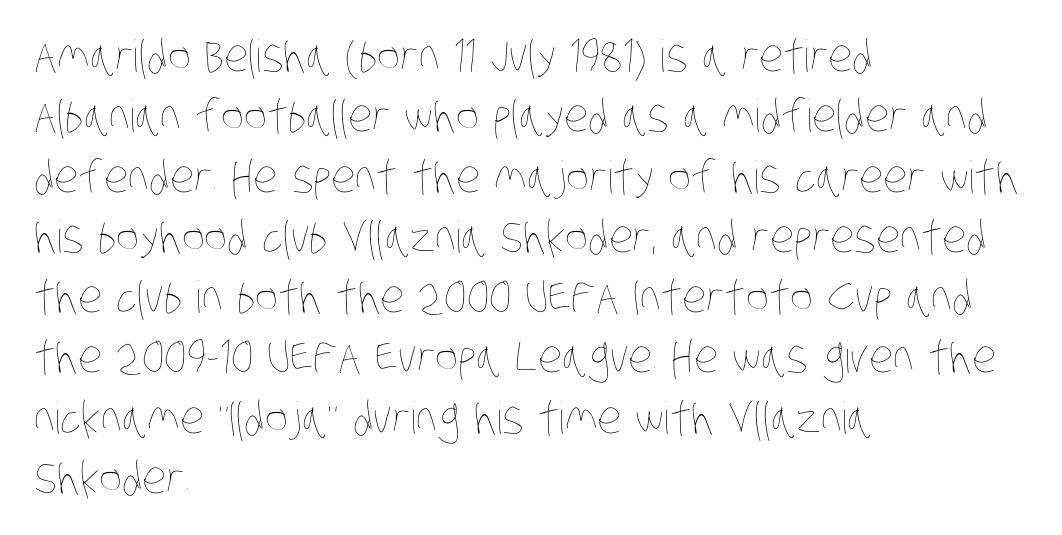
The image shows 44 px thin, condensed type; set left-aligned, normal line spacing (1.37x), normal letter spacing, not underlined; low stroke contrast and a large x-height.
